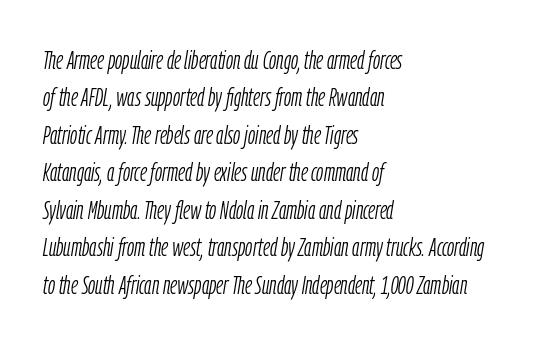
{"italic": "yes", "lean": "right", "slant_degrees": 9, "bold": "no", "underline": "no", "align": "left", "line_spacing": "normal", "line_spacing_ratio": 1.44, "letter_spacing": "normal", "letter_spacing_em": 0.0, "glyph_px": 26}
